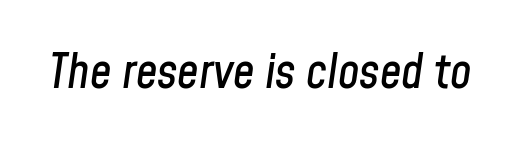
Q: Is the text italic (slanted)? A: Yes, it leans right by about 8 degrees.
Q: Is the text underlined? A: No.
Q: Is the spacing between letters normal or unusually wide? A: Normal.
Q: Width (condensed, normal, or wide)? A: Condensed.
Q: Stroke contrast? A: Low.
Q: x-height? A: Medium.
Q: Monospaced? A: No.
